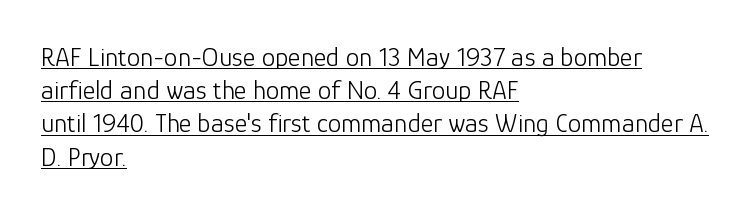
The image shows 27 px text type, upright; set left-aligned, line spacing 1.23x, normal letter spacing, underlined.
